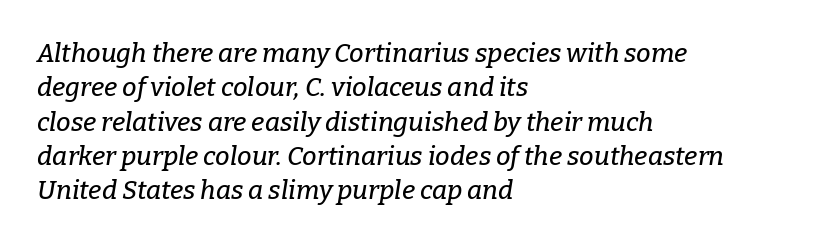
Q: Is the text italic (slanted)? A: Yes, it leans right by about 9 degrees.
Q: Is the text underlined? A: No.
Q: How is the paragraph aligned? A: Left-aligned.
Q: Is the spacing between letters normal or unusually wide? A: Normal.
Q: Is the spacing between lines tight, normal or loose? A: Normal.
